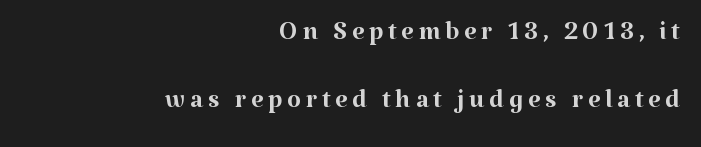
You could not count columns in this text — the font is proportionally spaced. The typography opts for an upright posture over an oblique one. These lines stack with their right ends in a neat column. Honestly, there is no underline to notice here at all. This reads as an unemphasized weight, regular at the heaviest.
